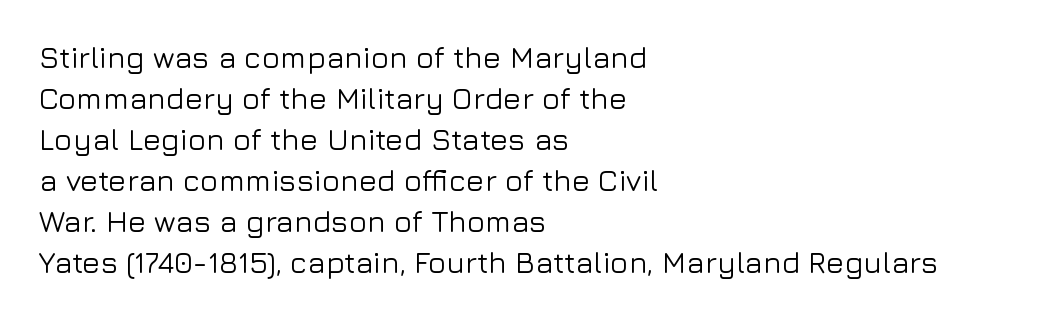
The image shows 30 px sans-serif type, upright; set left-aligned, normal line spacing (1.37x), normal letter spacing, not underlined; low stroke contrast and a medium x-height.
